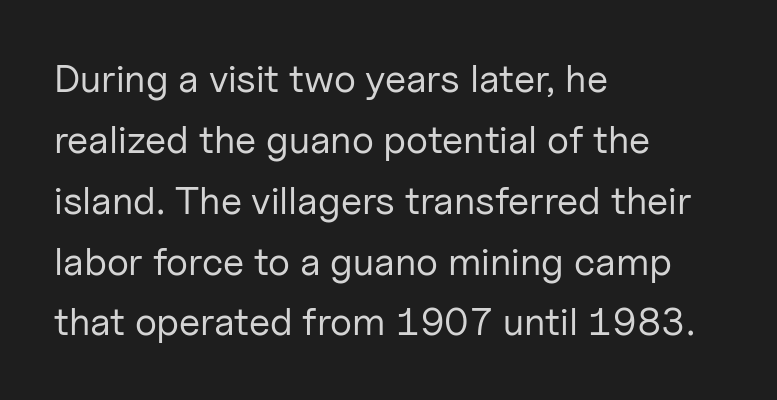
Q: Is the text bold? A: No.
Q: Is the text italic (slanted)? A: No, it is upright.
Q: Is the typeface a serif or a sans-serif typeface? A: Sans-serif.
Q: Is the text underlined? A: No.
Q: How is the paragraph aligned? A: Left-aligned.
Q: Is the spacing between letters normal or unusually wide? A: Normal.
Q: Is the spacing between lines tight, normal or loose? A: Normal.
Q: Width (condensed, normal, or wide)? A: Normal.
Q: Stroke contrast? A: Low.
Q: x-height? A: Medium.
Q: Monospaced? A: No.
